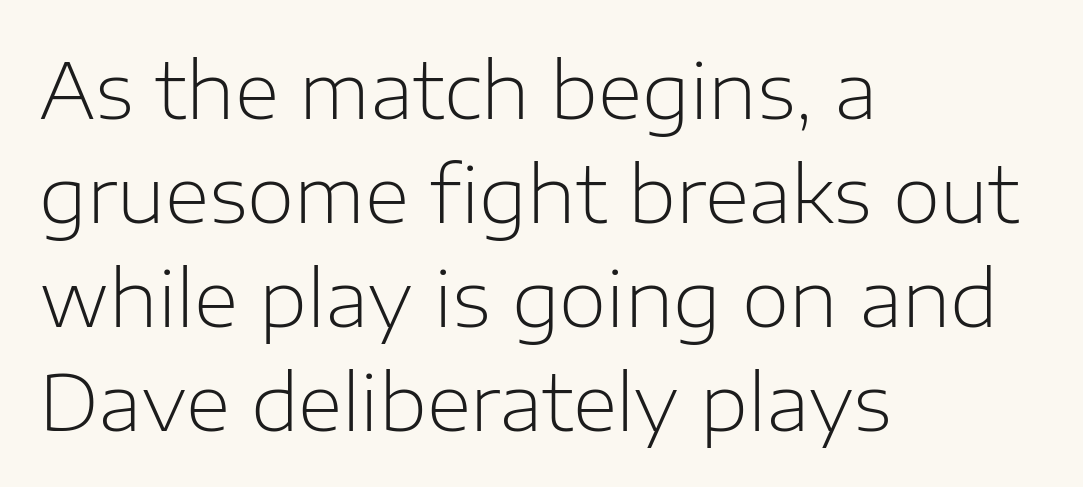
{"serif": "no", "italic": "no", "bold": "no", "weight": "light", "width": "normal", "stroke_contrast": "low", "x_height": "medium", "monospaced": "no", "underline": "no", "align": "left", "line_spacing": "normal", "line_spacing_ratio": 1.35, "letter_spacing": "normal", "letter_spacing_em": 0.0, "glyph_px": 77}
